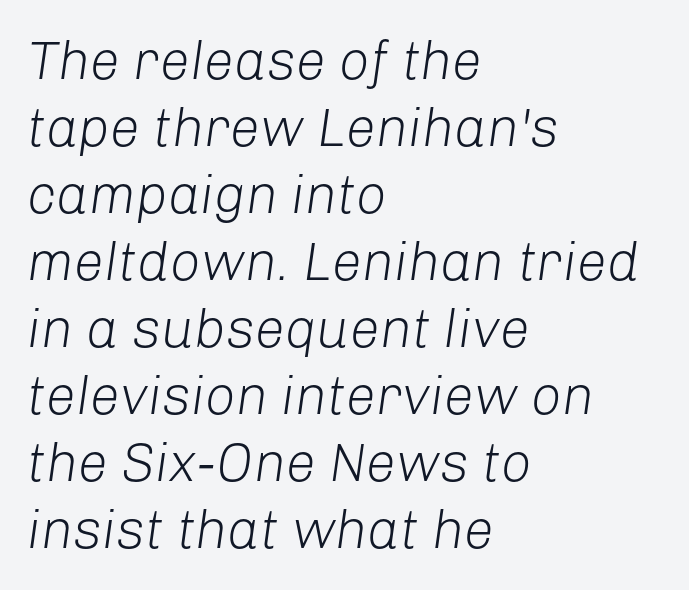
Q: Is the text bold? A: No.
Q: Is the text italic (slanted)? A: Yes, it leans right by about 8 degrees.
Q: Is the text underlined? A: No.
Q: How is the paragraph aligned? A: Left-aligned.
Q: Is the spacing between letters normal or unusually wide? A: Normal.
Q: Width (condensed, normal, or wide)? A: Normal.
Q: Stroke contrast? A: Low.
Q: x-height? A: Medium.
Q: Monospaced? A: No.
